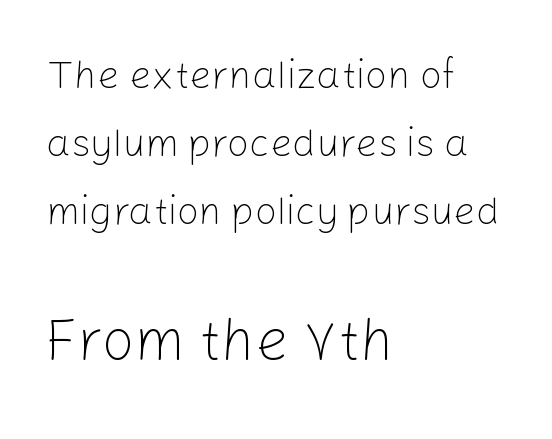
The image shows 58 px light sans-serif type, upright; set left-aligned, line spacing 1.74x, normal letter spacing, not underlined; the second (bottom) block is 1.49x larger; low stroke contrast and a medium x-height.
